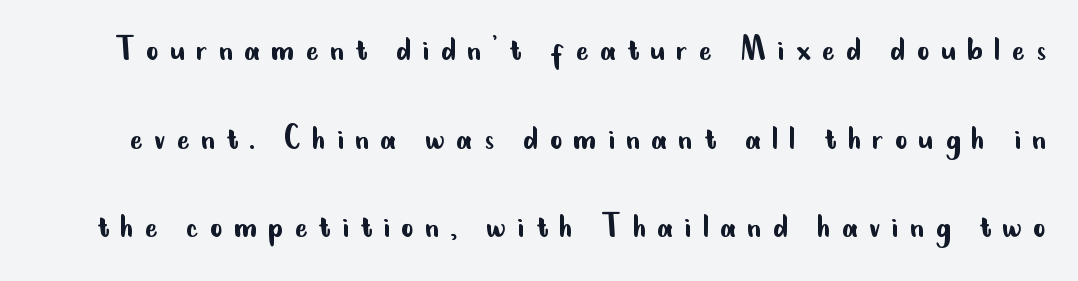
The image shows 38 px regular-weight, condensed sans-serif type, upright; set loose line spacing (2.33x), unusually wide letter spacing (+0.29 em), not underlined; low stroke contrast and a small x-height.
